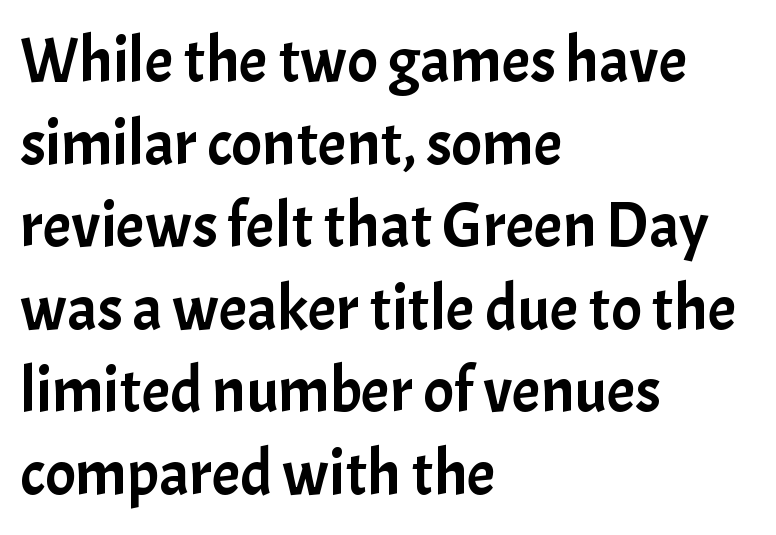
No feet cap the strokes, marking this as sans-serif type. In terms of letterspacing, this is plain default setting. Honestly, the row spacing looks completely unremarkable. Character widths vary here, with narrow letters taking less room than wide ones. Any mark beneath the type? The region is blank. All the whitespace from short lines collects on the right.
